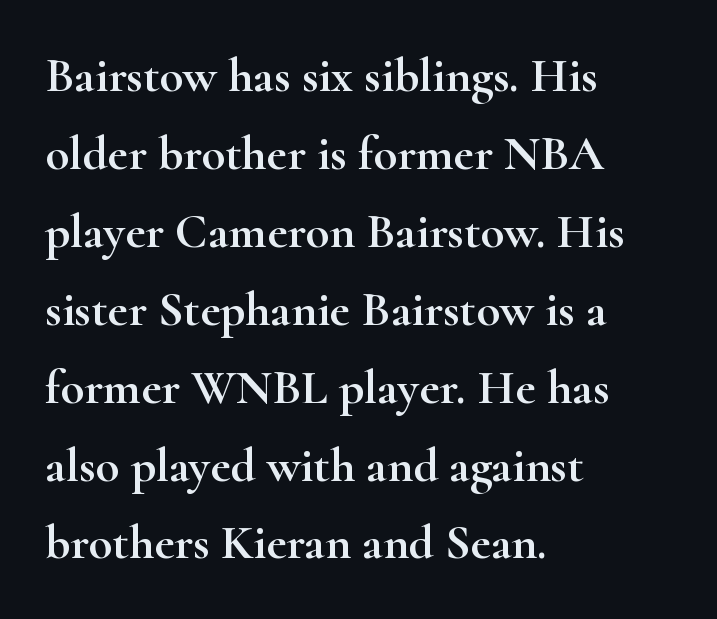
The image shows 49 px wide serif type, upright; set left-aligned, normal line spacing (1.59x), normal letter spacing, not underlined; high stroke contrast and a small x-height.
